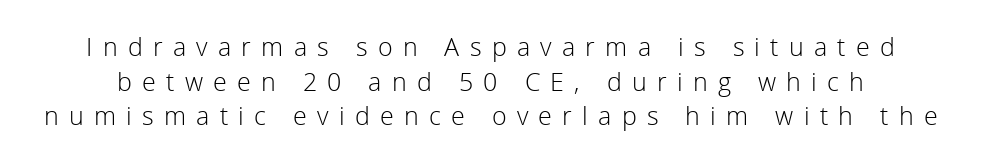
Does extra space separate the letters? Yes, quite a lot of it. Characters remain perfectly vertical along every line. Vertical spacing — default. Is the stroke heavy? The answer is a plain regular-or-lighter.
